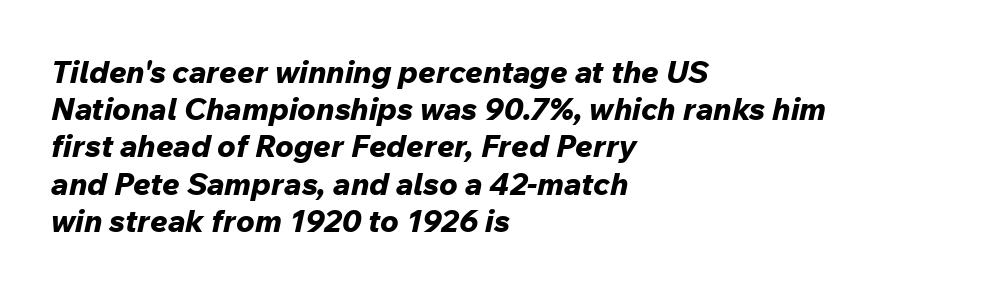
{"italic": "yes", "lean": "right", "slant_degrees": 12, "bold": "yes", "weight": "bold", "width": "normal", "stroke_contrast": "low", "x_height": "medium", "monospaced": "no", "underline": "no", "align": "left", "line_spacing_ratio": 1.2, "letter_spacing": "normal", "letter_spacing_em": 0.0, "glyph_px": 31}
